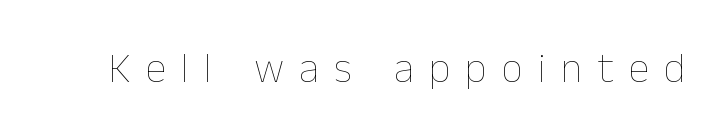
{"italic": "no", "bold": "no", "weight": "thin", "width": "normal", "stroke_contrast": "low", "x_height": "medium", "monospaced": "no", "underline": "no", "letter_spacing": "wide", "letter_spacing_em": 0.36, "glyph_px": 42}
